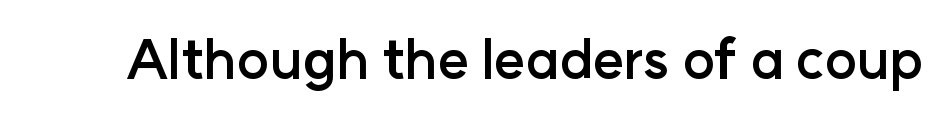
Varying glyph widths throughout — classic text-font behaviour. These lines are composed in type without serifs. The lettering holds an erect, upright posture throughout. Every letter is thick-stroked: bold, no question. Is the letter spacing exaggerated? No — it looks like the ordinary default.
